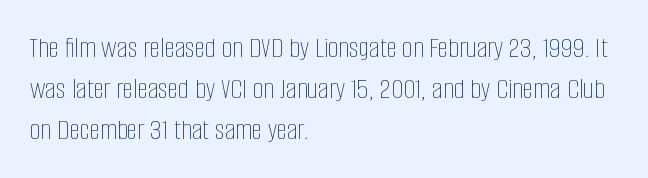
Q: Is the text bold? A: No.
Q: Is the text italic (slanted)? A: No, it is upright.
Q: Is the text underlined? A: No.
Q: How is the paragraph aligned? A: Left-aligned.
Q: Is the spacing between letters normal or unusually wide? A: Normal.
Q: Is the spacing between lines tight, normal or loose? A: Normal.
Q: Width (condensed, normal, or wide)? A: Condensed.
Q: Stroke contrast? A: Low.
Q: x-height? A: Large.
Q: Monospaced? A: No.
